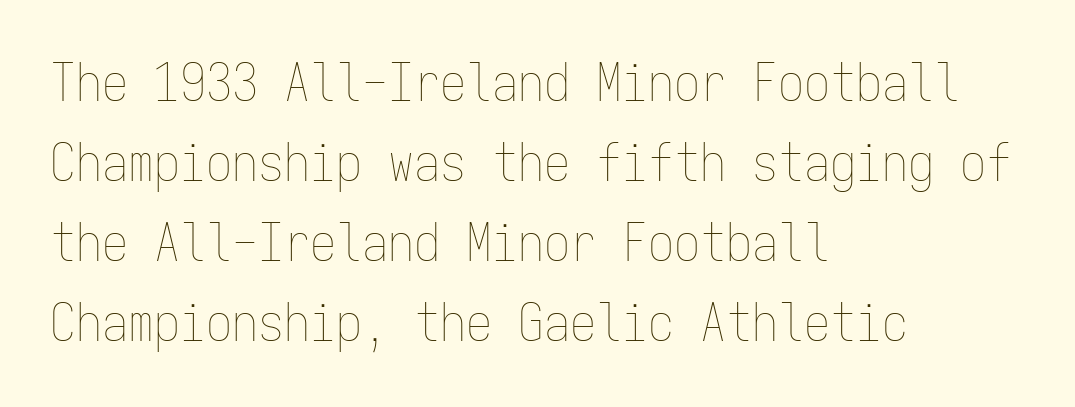
{"italic": "no", "bold": "no", "weight": "thin", "width": "condensed", "stroke_contrast": "low", "x_height": "medium", "monospaced": "yes", "underline": "no", "align": "left", "line_spacing": "normal", "line_spacing_ratio": 1.54, "letter_spacing": "normal", "letter_spacing_em": 0.0, "glyph_px": 52}
